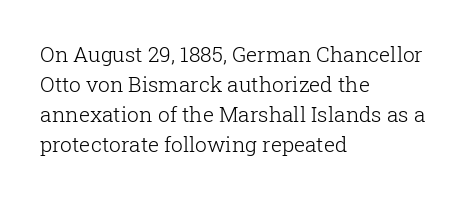
{"italic": "no", "bold": "no", "underline": "no", "align": "left", "line_spacing": "normal", "line_spacing_ratio": 1.43, "letter_spacing": "normal", "letter_spacing_em": 0.0, "glyph_px": 21}
